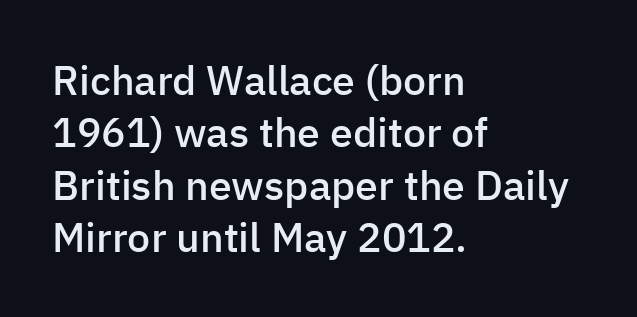
Q: Is the text bold? A: Semi-bold.
Q: Is the text italic (slanted)? A: No, it is upright.
Q: Is the typeface a serif or a sans-serif typeface? A: Sans-serif.
Q: Is the text underlined? A: No.
Q: How is the paragraph aligned? A: Left-aligned.
Q: Is the spacing between letters normal or unusually wide? A: Normal.
Q: Is the spacing between lines tight, normal or loose? A: Normal.
Q: Width (condensed, normal, or wide)? A: Normal.
Q: Stroke contrast? A: Low.
Q: x-height? A: Medium.
Q: Monospaced? A: No.
